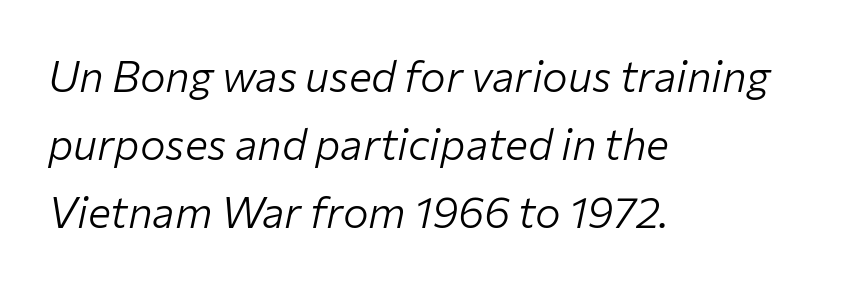
The image shows 43 px light type, italic (leaning right); set left-aligned, normal line spacing (1.58x), normal letter spacing, not underlined; low stroke contrast and a medium x-height.
